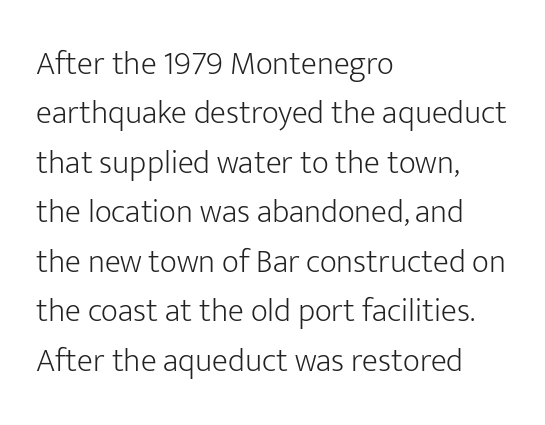
{"serif": "no", "italic": "no", "bold": "no", "weight": "light", "width": "normal", "stroke_contrast": "low", "x_height": "medium", "monospaced": "no", "underline": "no", "align": "left", "line_spacing": "normal", "line_spacing_ratio": 1.5, "letter_spacing": "normal", "letter_spacing_em": 0.0, "glyph_px": 33}
